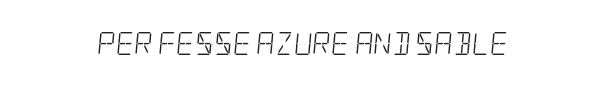
The image shows 23 px text type; set normal letter spacing, not underlined.
